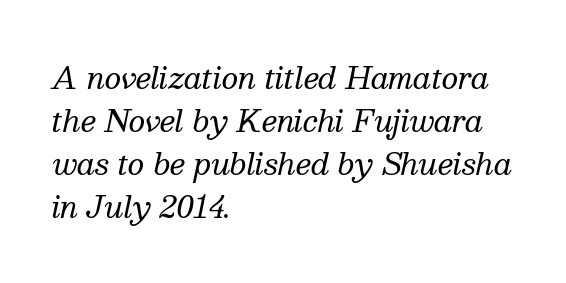
Q: Is the text bold? A: No.
Q: Is the text italic (slanted)? A: Yes, it leans right by about 13 degrees.
Q: Is the typeface a serif or a sans-serif typeface? A: Serif.
Q: Is the text underlined? A: No.
Q: How is the paragraph aligned? A: Left-aligned.
Q: Is the spacing between letters normal or unusually wide? A: Normal.
Q: Is the spacing between lines tight, normal or loose? A: Normal.
Q: Width (condensed, normal, or wide)? A: Normal.
Q: Stroke contrast? A: Medium.
Q: x-height? A: Medium.
Q: Monospaced? A: No.
